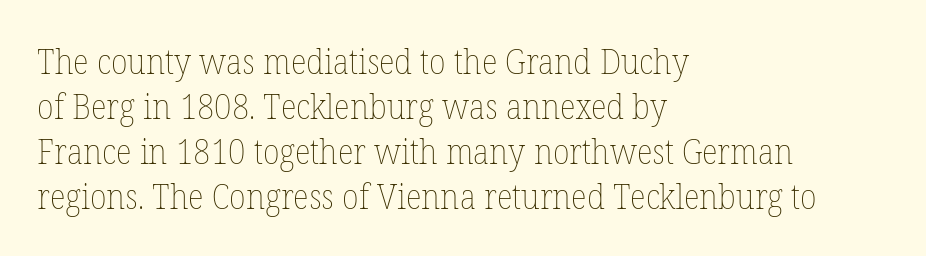
The image shows 34 px thin type, upright; set left-aligned, normal line spacing (1.32x), normal letter spacing, not underlined; low stroke contrast and a medium x-height.
